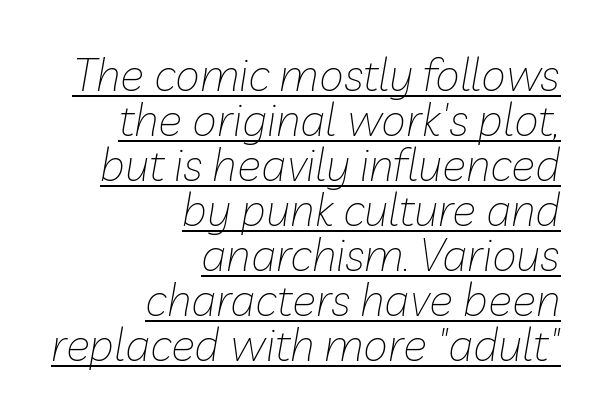
You could call the tracking neutral — neither tight nor loose. The passage shown is typed in a proportional face where columns would drift. Beneath each row of characters lies a ruled line. The lines in this sample share a right terminus and differ only in where they begin. Summary of weight: not heavy and not bold. The glyphs look as if they've been sheared to an angle.
